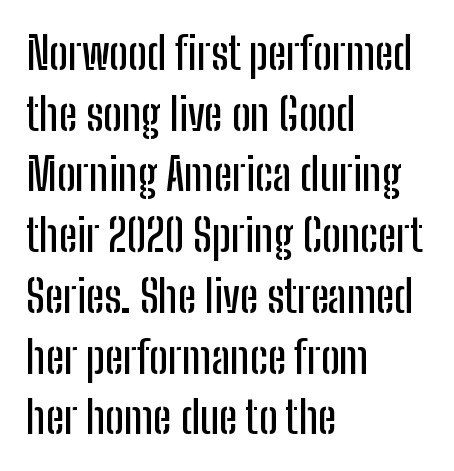
The image shows 44 px condensed sans-serif type, upright; set left-aligned, normal line spacing (1.38x), normal letter spacing, not underlined; low stroke contrast and a medium x-height.
